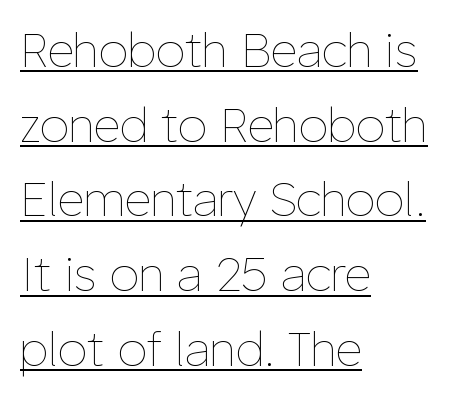
The image shows 47 px thin type, upright; set left-aligned, normal line spacing (1.59x), normal letter spacing, underlined; low stroke contrast and a medium x-height.
